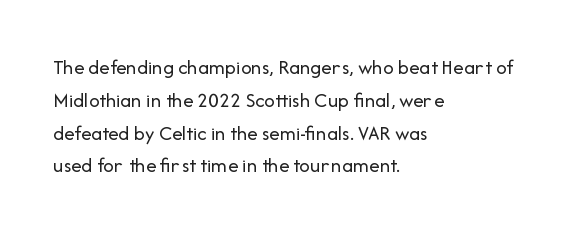
Upright lettering throughout. The rows are spaced the way most documents space them. These lines stack with their left ends in a neat column. The space beneath each line is pristine and unruled. This sample uses plain, unmodified letter spacing. Stem width sits at or under what a default text font uses.
